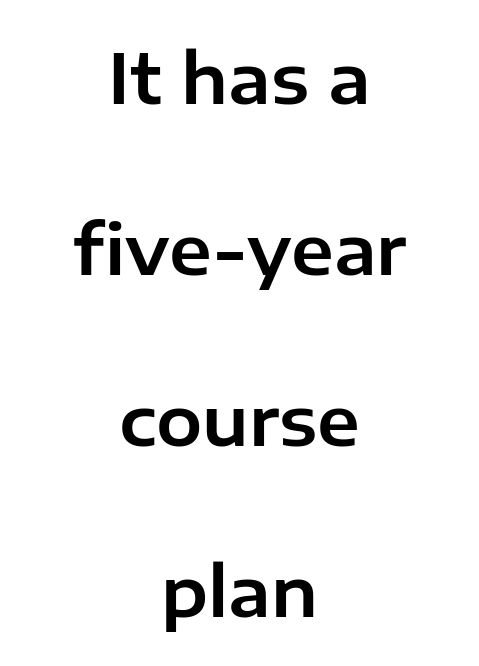
Q: Is the text italic (slanted)? A: No, it is upright.
Q: Is the typeface a serif or a sans-serif typeface? A: Sans-serif.
Q: Is the text underlined? A: No.
Q: How is the paragraph aligned? A: Centered.
Q: Is the spacing between letters normal or unusually wide? A: Normal.
Q: Is the spacing between lines tight, normal or loose? A: Loose.
Q: Width (condensed, normal, or wide)? A: Normal.
Q: Stroke contrast? A: Low.
Q: x-height? A: Medium.
Q: Monospaced? A: No.
